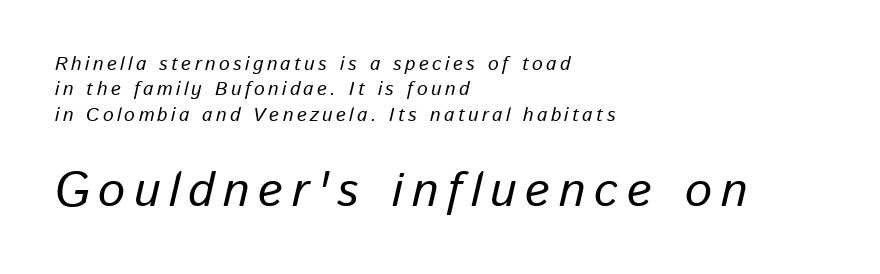
{"italic": "yes", "lean": "right", "slant_degrees": 13, "width": "normal", "stroke_contrast": "low", "x_height": "medium", "monospaced": "no", "underline": "no", "align": "left", "line_spacing": "normal", "line_spacing_ratio": 1.33, "larger_block": "second", "size_ratio": 2.53, "glyph_px": 48}
